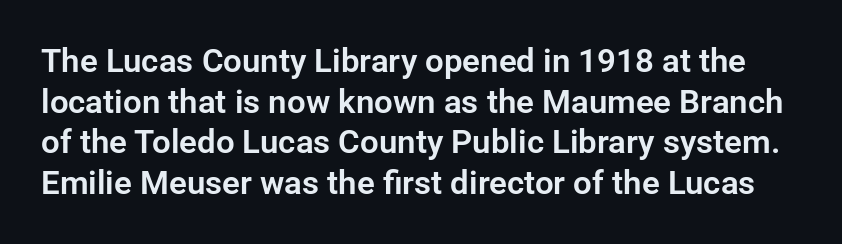
{"serif": "no", "italic": "no", "width": "normal", "stroke_contrast": "low", "x_height": "medium", "monospaced": "no", "underline": "no", "line_spacing_ratio": 1.23, "letter_spacing": "normal", "letter_spacing_em": 0.0, "glyph_px": 33}
